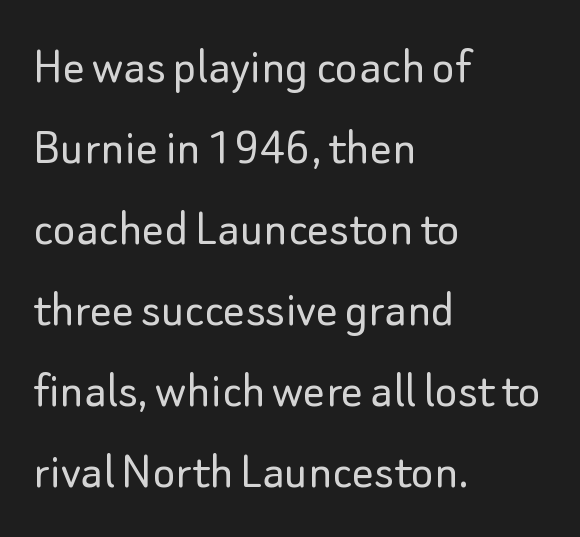
The image shows 54 px light sans-serif type, upright; set left-aligned, normal line spacing (1.5x), normal letter spacing, not underlined; low stroke contrast and a small x-height.
